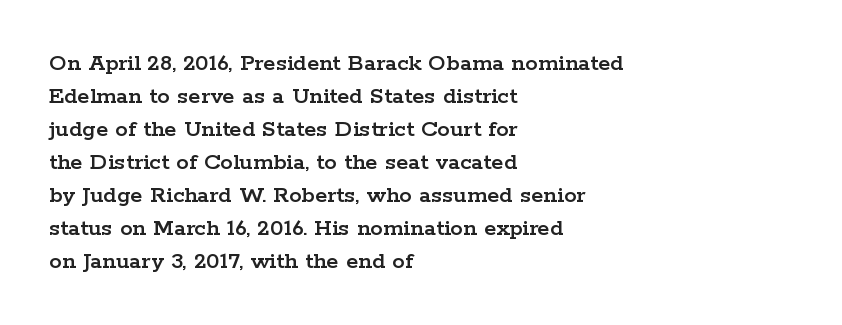
{"italic": "no", "underline": "no", "align": "left", "line_spacing": "normal", "line_spacing_ratio": 1.32, "letter_spacing": "normal", "letter_spacing_em": 0.0, "glyph_px": 25}
